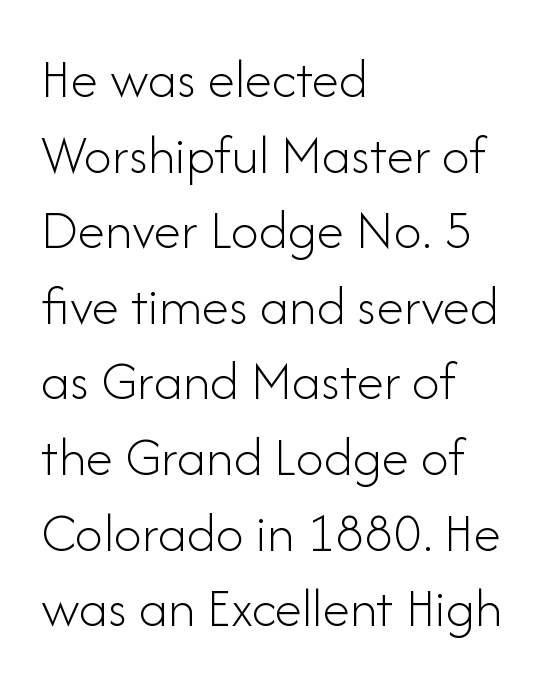
The lettering stays uniformly vertical, giving the passage a roman look. Here the glyphs are tracked normally, forming tight word shapes. The weight tops out at a normal text grade. Line beginnings align vertically; line endings do not. Is this a sans? Yes — the strokes have no serifs. Spacing verdict: proportional, widths tailored to each character.
